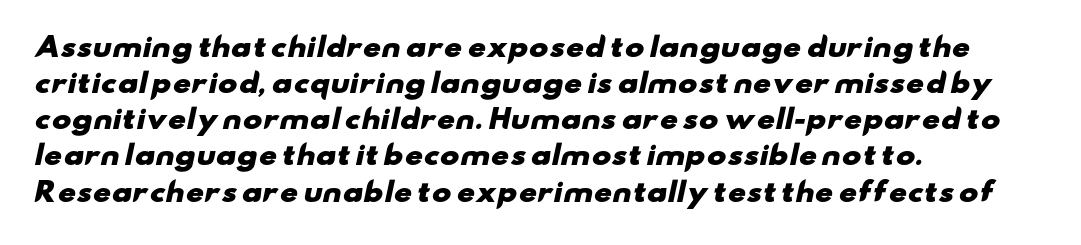
Observe the ordinary spacing: letters are neighbours, not strangers. The sample has been set heavy, in full bold. The ragged edge is on the right, which tells us the setting is flush left. The block of text has a typical density, with ordinary space between rows.
